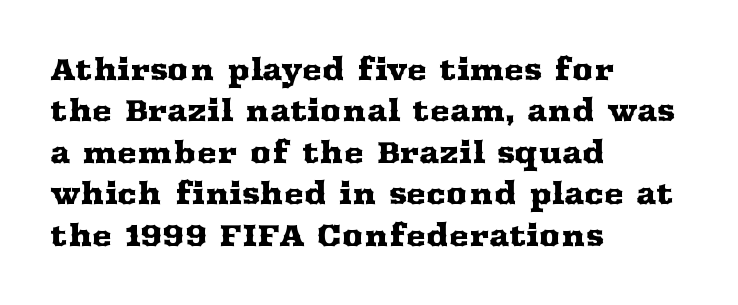
Q: Is the text italic (slanted)? A: No, it is upright.
Q: Is the typeface a serif or a sans-serif typeface? A: Serif.
Q: Is the text underlined? A: No.
Q: How is the paragraph aligned? A: Left-aligned.
Q: Is the spacing between letters normal or unusually wide? A: Normal.
Q: Is the spacing between lines tight, normal or loose? A: Normal.
Q: Width (condensed, normal, or wide)? A: Wide.
Q: Stroke contrast? A: Medium.
Q: x-height? A: Medium.
Q: Monospaced? A: No.
